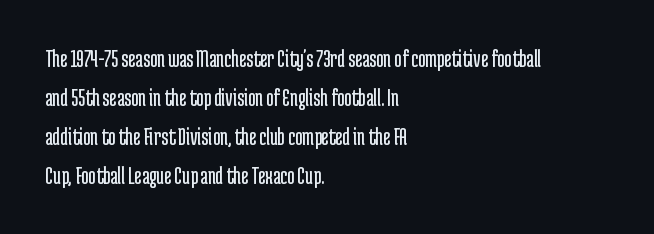
Q: Is the text bold? A: No.
Q: Is the text italic (slanted)? A: No, it is upright.
Q: Is the text underlined? A: No.
Q: How is the paragraph aligned? A: Left-aligned.
Q: Is the spacing between letters normal or unusually wide? A: Normal.
Q: Is the spacing between lines tight, normal or loose? A: Normal.
